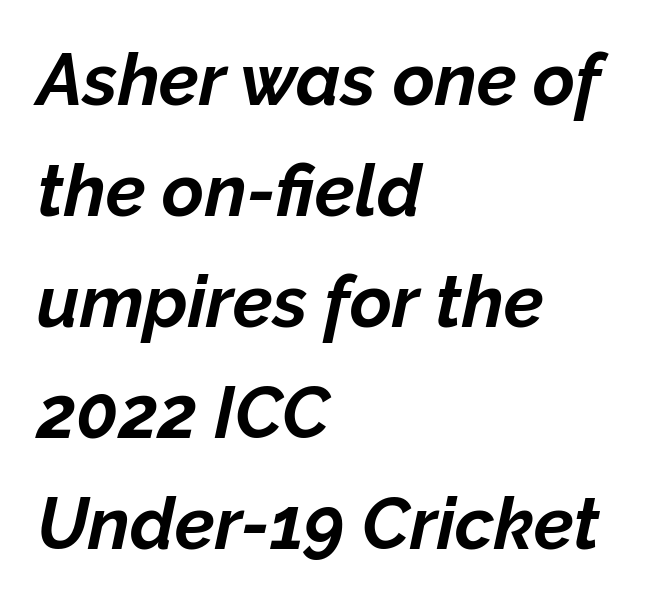
This sample has the flowing, uneven cadence of proportional lettering. The lines are quadded left. The whole block is typeset with a tilt. Spacing between characters is what you'd get straight out of the box.
